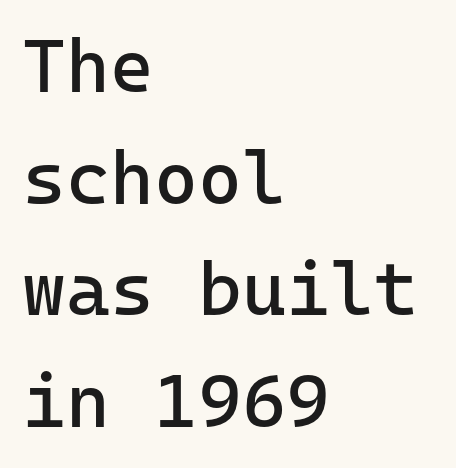
The image shows 75 px regular-weight sans-serif type, upright, monospaced; set left-aligned, normal line spacing (1.49x), normal letter spacing, not underlined; low stroke contrast and a medium x-height.
